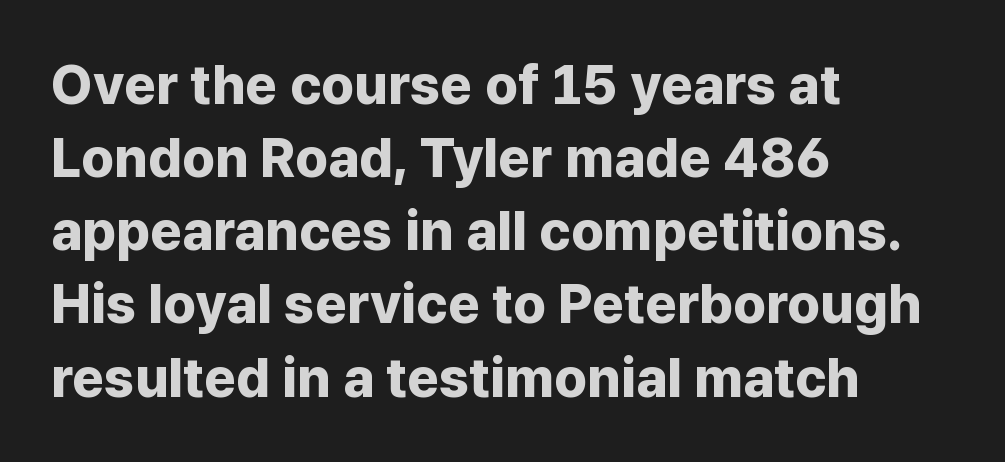
{"serif": "no", "italic": "no", "bold": "yes", "weight": "bold", "width": "normal", "stroke_contrast": "low", "x_height": "medium", "monospaced": "no", "underline": "no", "align": "left", "line_spacing": "normal", "line_spacing_ratio": 1.33, "letter_spacing": "normal", "letter_spacing_em": 0.0, "glyph_px": 55}
